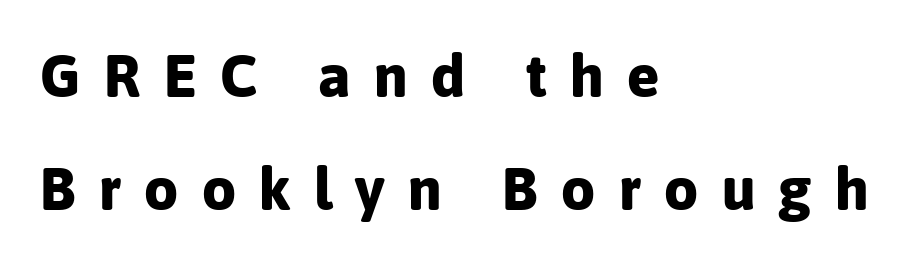
Is this a fixed-width face? No — the glyphs have proportional, varying widths. The type is letterspaced generously, with wide tracking. The string is rendered with underlining switched off. No italicization has been applied; the sample stays upright. The characters look thick and weighty, a clear bold. This sample uses a sans-serif face.
